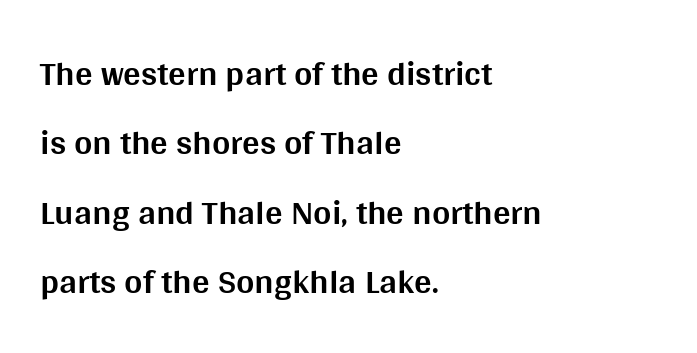
Notice how the stems are strictly vertical — no italics here. Is this a sans? Yes — the strokes have no serifs. Underline: absent. The sample has been set heavy, in full bold.
